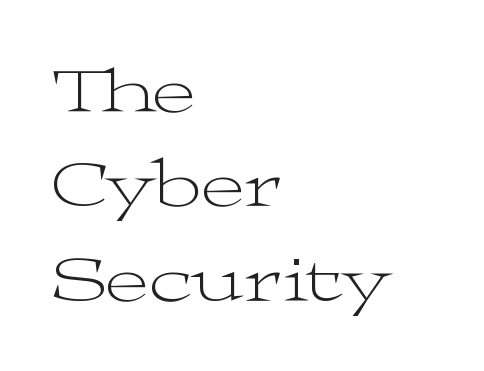
Q: Is the text bold? A: No.
Q: Is the text italic (slanted)? A: No, it is upright.
Q: Is the typeface a serif or a sans-serif typeface? A: Serif.
Q: Is the text underlined? A: No.
Q: How is the paragraph aligned? A: Left-aligned.
Q: Is the spacing between letters normal or unusually wide? A: Normal.
Q: Is the spacing between lines tight, normal or loose? A: Normal.
Q: Width (condensed, normal, or wide)? A: Wide.
Q: Stroke contrast? A: Medium.
Q: x-height? A: Medium.
Q: Monospaced? A: No.
